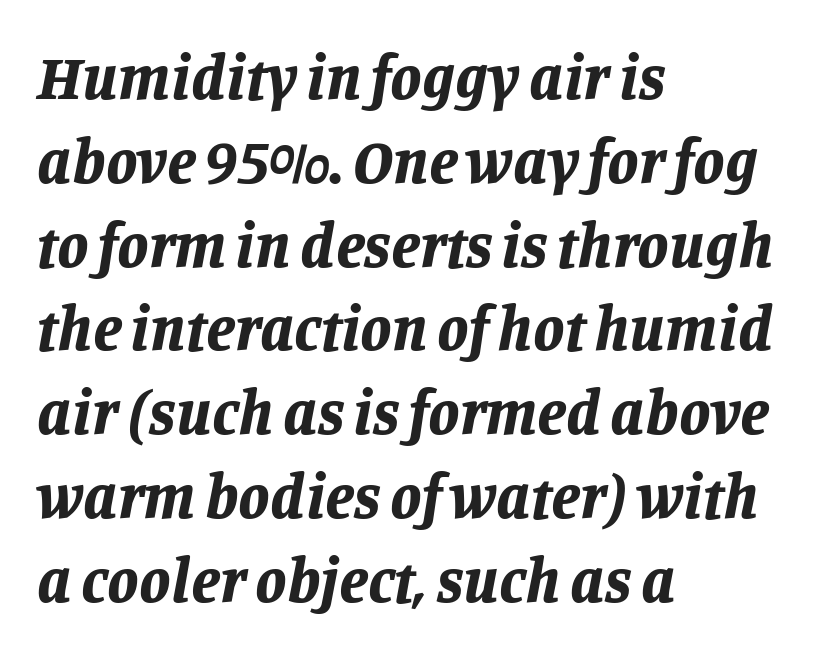
The image shows 63 px bold type, italic (leaning right); set left-aligned, normal line spacing (1.33x), normal letter spacing, not underlined; low stroke contrast and a large x-height.
